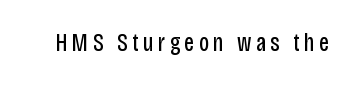
Q: Is the text bold? A: No.
Q: Is the text italic (slanted)? A: No, it is upright.
Q: Is the text underlined? A: No.
